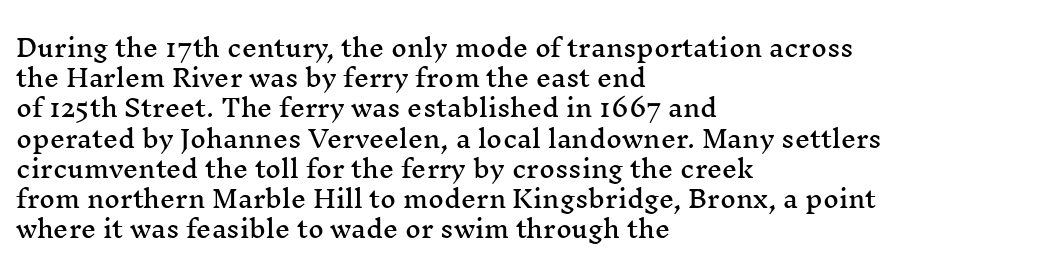
{"italic": "no", "underline": "no", "align": "left", "line_spacing": "normal", "line_spacing_ratio": 1.26, "letter_spacing": "normal", "letter_spacing_em": 0.0, "glyph_px": 24}
